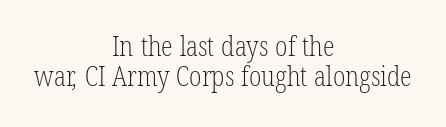
The image shows 27 px text type; set centered, tight line spacing (1.1x), normal letter spacing, not underlined.
